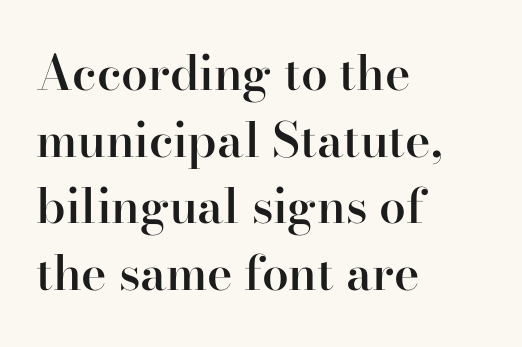
The image shows 48 px semibold serif type, upright; set left-aligned, normal line spacing (1.39x), normal letter spacing, not underlined; high stroke contrast and a small x-height.
